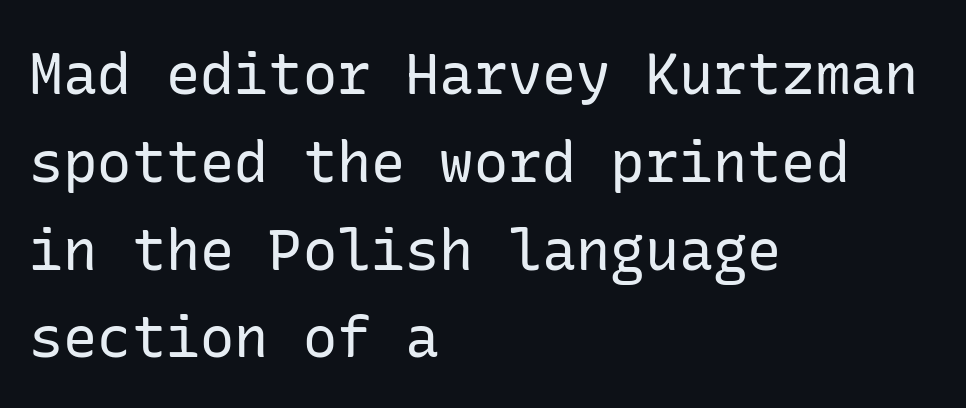
{"serif": "no", "italic": "no", "bold": "no", "weight": "regular", "width": "normal", "stroke_contrast": "low", "x_height": "medium", "underline": "no", "align": "left", "line_spacing": "normal", "line_spacing_ratio": 1.54, "letter_spacing": "normal", "letter_spacing_em": 0.0, "glyph_px": 57}
